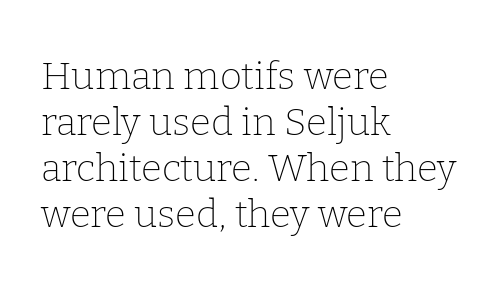
The image shows 38 px thin serif type, upright; set left-aligned, line spacing 1.21x, normal letter spacing, not underlined; low stroke contrast and a medium x-height.
